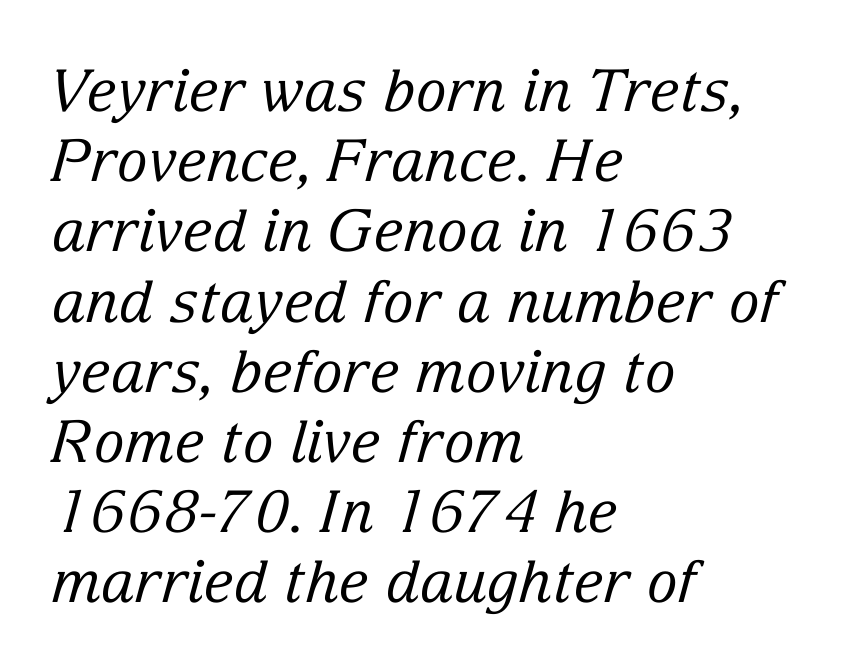
The image shows 58 px regular-weight serif type, italic (leaning right); set left-aligned, line spacing 1.21x, normal letter spacing, not underlined; low stroke contrast and a medium x-height.
